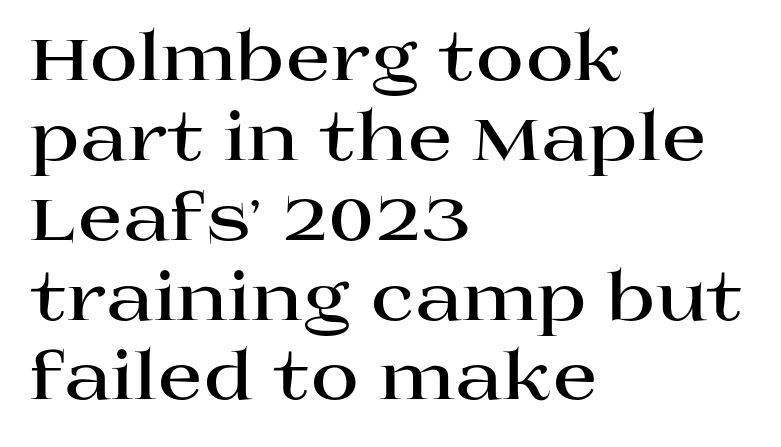
The image shows 66 px bold, wide serif type, upright; set left-aligned, line spacing 1.21x, normal letter spacing, not underlined; high stroke contrast and a large x-height.
